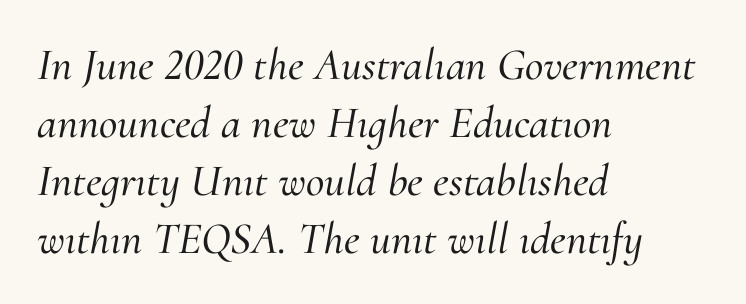
The image shows 45 px serif type, italic (leaning right); set left-aligned, normal line spacing (1.29x), normal letter spacing, not underlined; medium stroke contrast and a small x-height.
